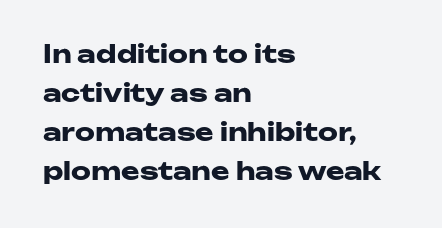
Vertical strokes here are truly vertical. In terms of letterspacing, this is plain default setting. This block has exactly the height ordinary leading produces. Pretty heavy lettering here — definitely bold.
